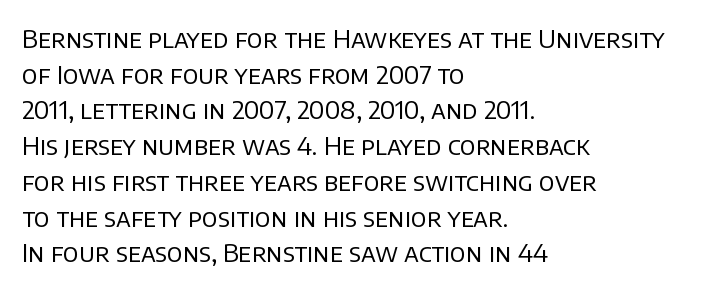
{"italic": "no", "bold": "no", "underline": "no", "align": "left", "line_spacing": "normal", "line_spacing_ratio": 1.43, "letter_spacing": "normal", "letter_spacing_em": 0.0, "glyph_px": 25}
